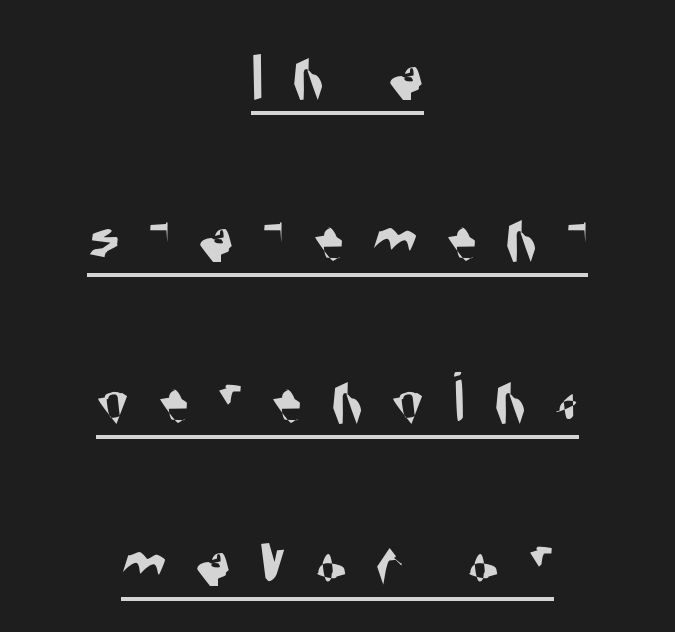
Is this a fixed-width face? No — the glyphs have proportional, varying widths. The characters display no serif detailing; their extremities are plain. Notice the wide empty band between every row — that's loose leading. What stands out about the letter spacing? Its width — letters are far apart. Neither beginnings nor endings align; midpoints do. In designer terms, the underline attribute is active on this setting.
